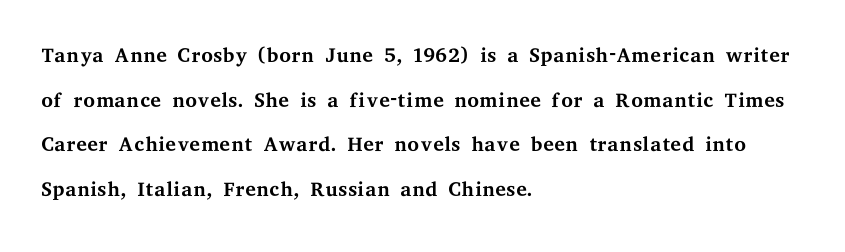
{"serif": "yes", "italic": "no", "bold": "no", "weight": "regular", "width": "wide", "stroke_contrast": "medium", "x_height": "medium", "monospaced": "no", "underline": "no", "align": "left", "line_spacing": "normal", "line_spacing_ratio": 1.49, "letter_spacing": "normal", "letter_spacing_em": 0.0, "glyph_px": 30}
